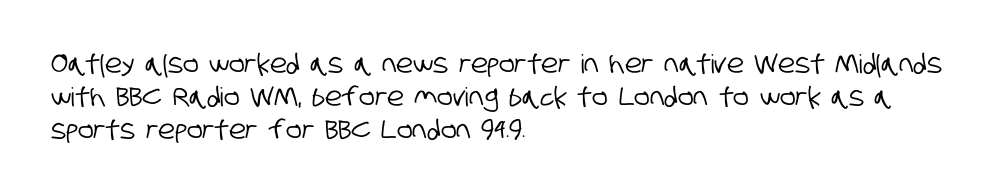
Q: Is the text underlined? A: No.
Q: How is the paragraph aligned? A: Left-aligned.
Q: Is the spacing between letters normal or unusually wide? A: Normal.
Q: Is the spacing between lines tight, normal or loose? A: Normal.
